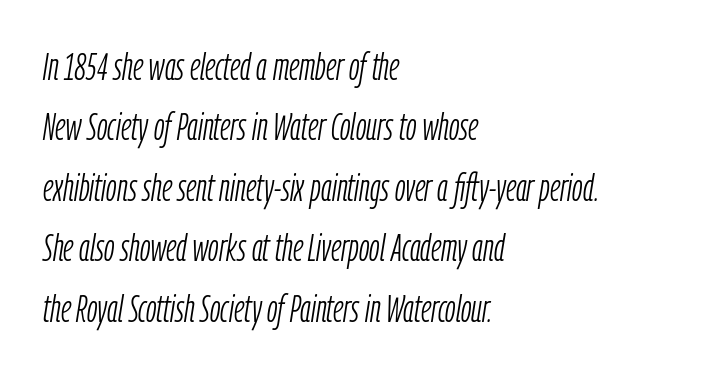
The lettering tilts uniformly, giving the passage an italic look. The letterforms sit at book weight or below. Here the glyphs are tracked normally, forming tight word shapes. Line beginnings align vertically; line endings do not.
